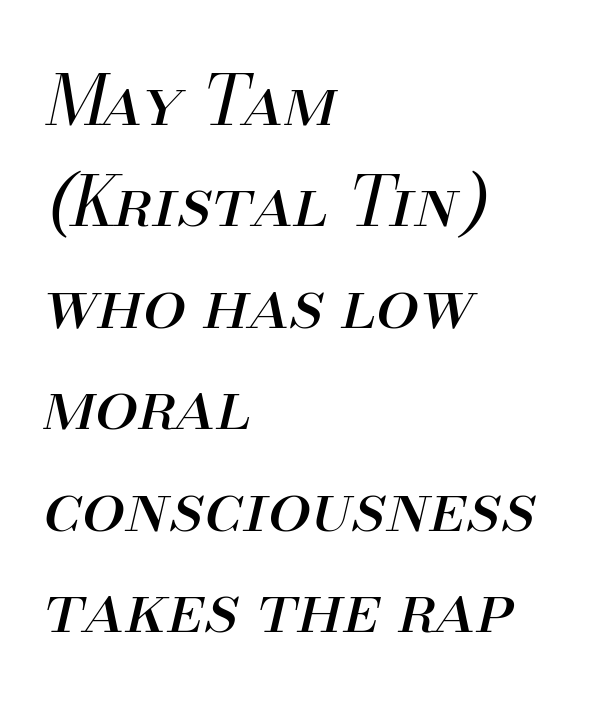
Does the copy run flush right? No — it runs flush left. If you drew a line through each stem, it would be angled. The gaps between neighbouring characters are ordinary and unremarkable. Stroke thickness stays within the range of a standard reading face or lighter.
